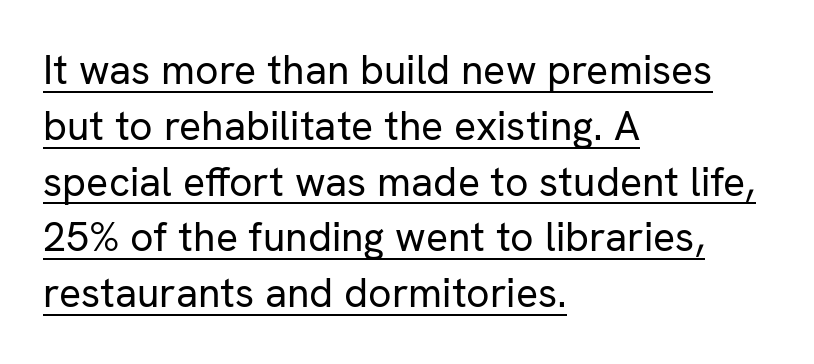
If you drew a ruler down the left edge, every line would touch it. Posture: upright roman. The text was rendered using a sans face with plain stroke endings. Stem width sits at or under what a default text font uses. Varying glyph widths throughout — classic text-font behaviour. These characters rest on top of a visible drawn line.
